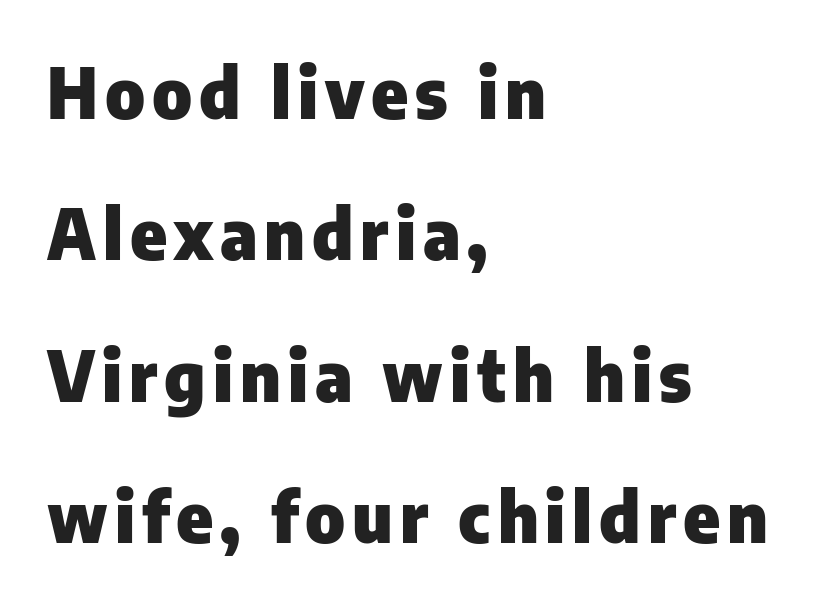
The image shows 69 px heavy sans-serif type, upright; set left-aligned, loose line spacing (2.05x), not underlined; low stroke contrast and a medium x-height.
